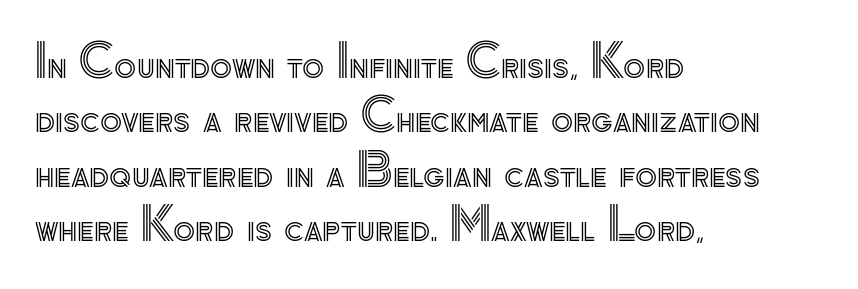
The image shows 45 px text type, upright; set left-aligned, line spacing 1.21x, normal letter spacing, not underlined; a small x-height.
